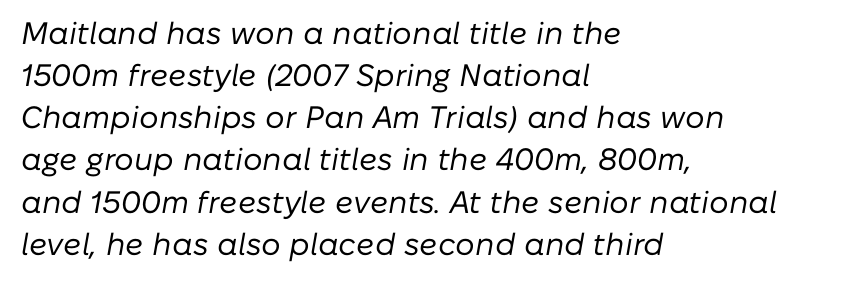
Nothing unusual about the tracking: characters are spaced as the font intends. Heft: none added — not bold. These lines sit exactly where default settings would place them. Proportional: the letters do not fall into vertical columns.
